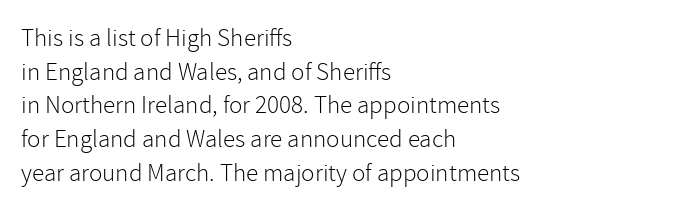
{"italic": "no", "bold": "no", "underline": "no", "align": "left", "line_spacing": "normal", "line_spacing_ratio": 1.35, "letter_spacing": "normal", "letter_spacing_em": 0.0, "glyph_px": 25}
